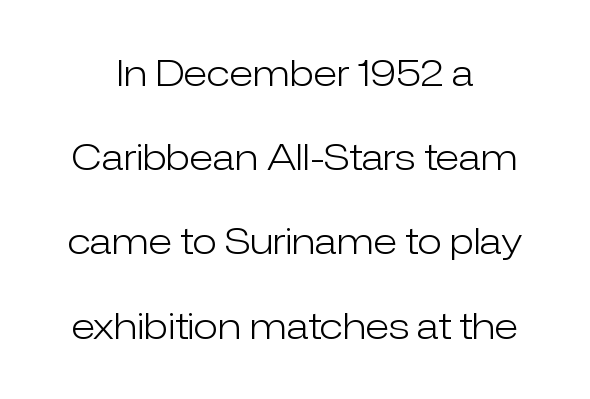
The image shows 36 px light sans-serif type, upright; set centered, loose line spacing (2.34x), normal letter spacing, not underlined; low stroke contrast and a medium x-height.
